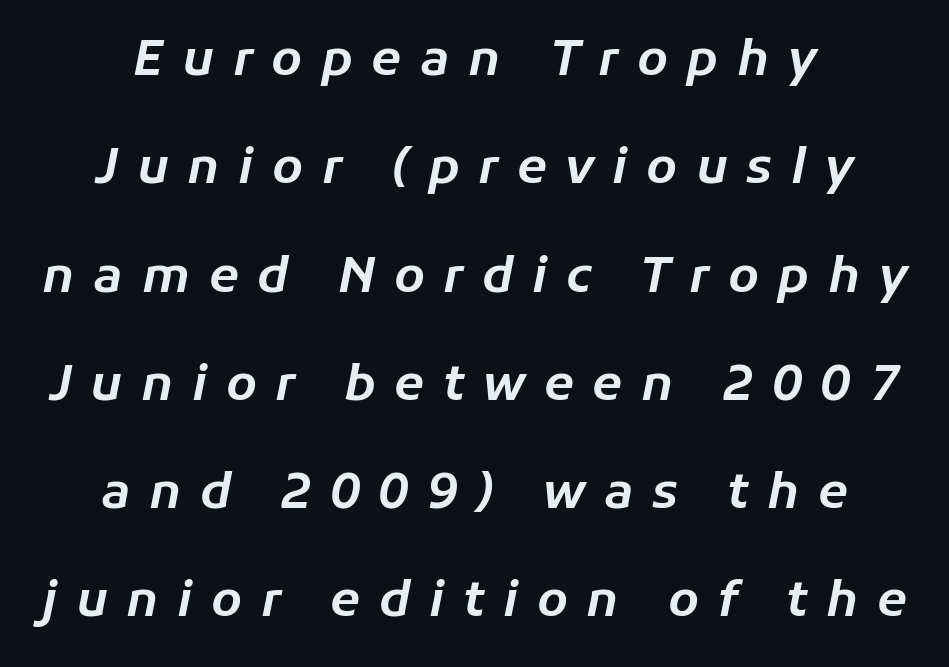
The image shows 49 px text type, italic (leaning right); set centered, loose line spacing (2.21x), unusually wide letter spacing (+0.38 em), not underlined; low stroke contrast and a medium x-height.
